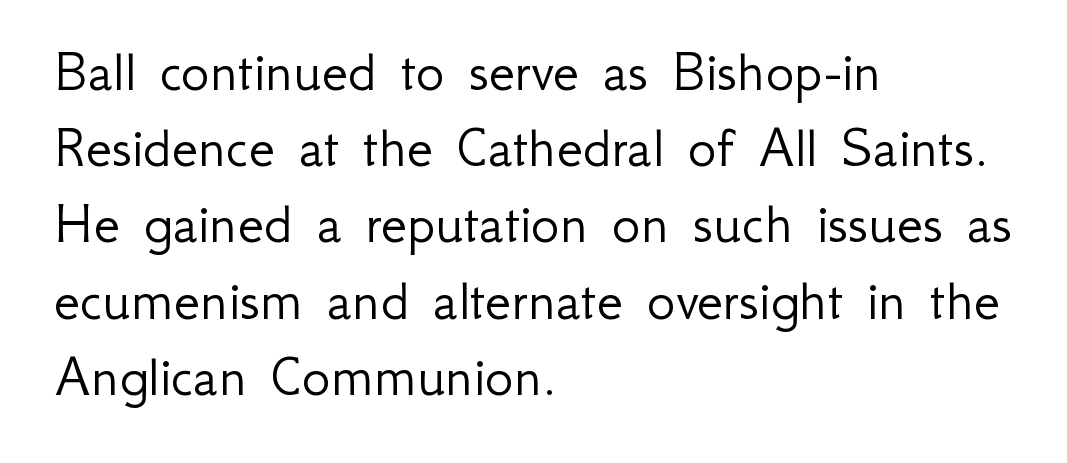
The passage shown is typed in a proportional face where columns would drift. Caption: standard tracking, unaltered. The type family on display is of the sans-serif kind. Is this a heavy cut? Hardly; it is regular or lighter. Casual observation: everything's shoved over to the left. The leading is moderate, giving the passage an even texture.
